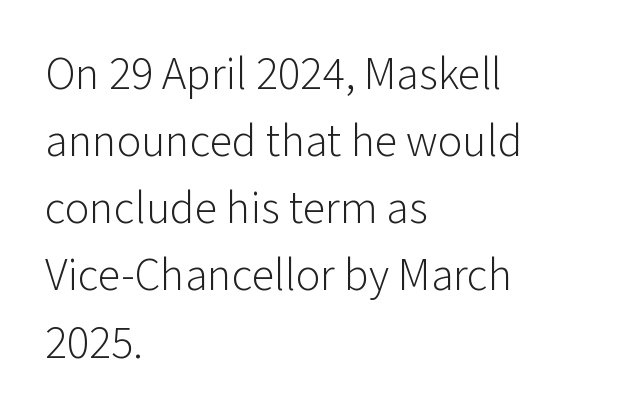
Short and long lines alike share a common starting point at left. Between one letter and the next there's only the usual sliver of space. Descenders are the only things crossing below the line. These lines are rendered in a variable-pitch font. Tall strokes in this sample are plumb rather than angled.
